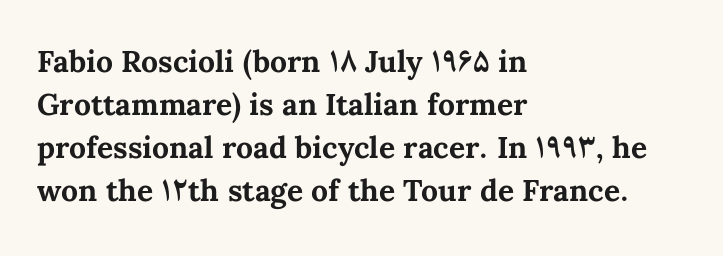
The vertical gap from one line to the next is medium. Compared with an ordinary text face, these strokes are far heavier — a full bold. Style check: upright. Which margin do the lines hug? The left one — the right edge is uneven. The passage shown is typed in a proportional face where columns would drift. The gaps between neighbouring characters are ordinary and unremarkable.
